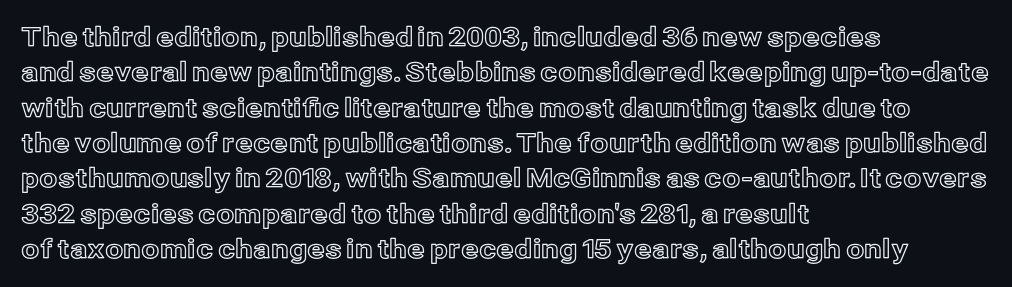
Q: Is the text italic (slanted)? A: No, it is upright.
Q: Is the text underlined? A: No.
Q: How is the paragraph aligned? A: Left-aligned.
Q: Is the spacing between letters normal or unusually wide? A: Normal.
Q: Is the spacing between lines tight, normal or loose? A: Normal.
